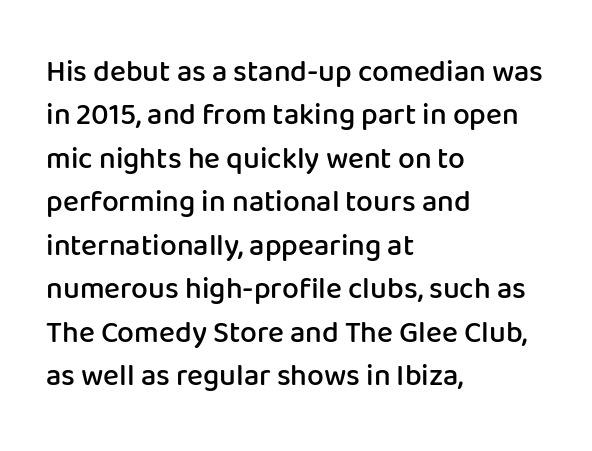
Q: Is the text bold? A: Semi-bold.
Q: Is the text italic (slanted)? A: No, it is upright.
Q: Is the typeface a serif or a sans-serif typeface? A: Sans-serif.
Q: Is the text underlined? A: No.
Q: How is the paragraph aligned? A: Left-aligned.
Q: Is the spacing between letters normal or unusually wide? A: Normal.
Q: Is the spacing between lines tight, normal or loose? A: Normal.
Q: Width (condensed, normal, or wide)? A: Normal.
Q: Stroke contrast? A: Low.
Q: x-height? A: Medium.
Q: Monospaced? A: No.
